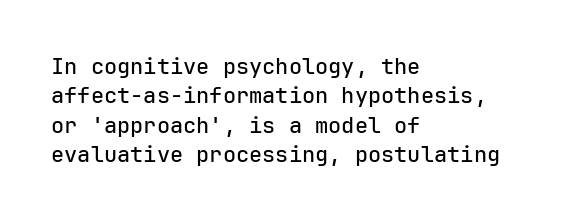
Q: Is the text italic (slanted)? A: No, it is upright.
Q: Is the text underlined? A: No.
Q: How is the paragraph aligned? A: Left-aligned.
Q: Is the spacing between letters normal or unusually wide? A: Normal.
Q: Is the spacing between lines tight, normal or loose? A: Normal.
